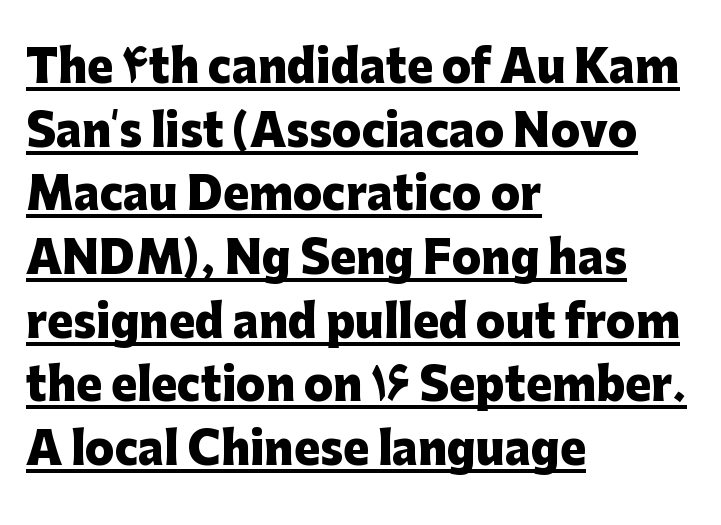
The image shows 43 px heavy sans-serif type, upright; set left-aligned, normal line spacing (1.48x), normal letter spacing, underlined; low stroke contrast and a medium x-height.
